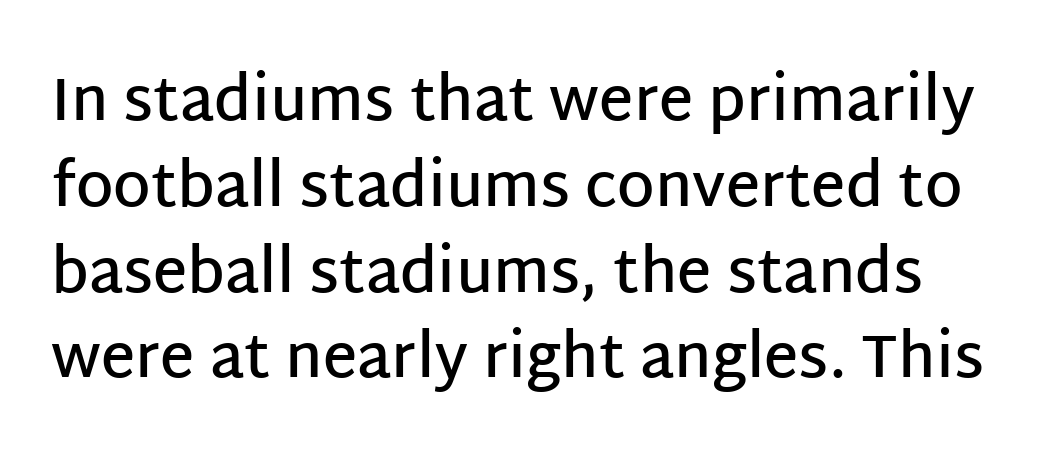
The image shows 60 px semibold sans-serif type, upright; set normal line spacing (1.43x), normal letter spacing, not underlined; low stroke contrast and a large x-height.
